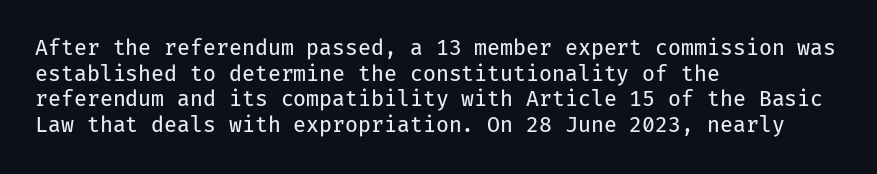
The image shows 21 px text type, upright; set left-aligned, line spacing 1.22x, normal letter spacing, not underlined.
